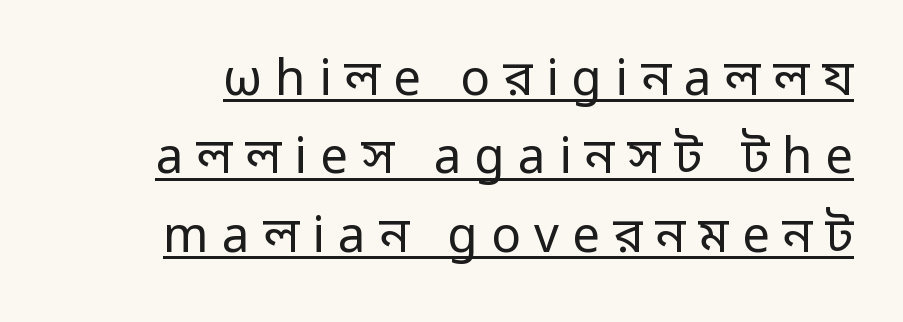
The image shows 49 px regular-weight sans-serif type, upright; set normal line spacing (1.6x), unusually wide letter spacing (+0.27 em), underlined; low stroke contrast and a medium x-height.
